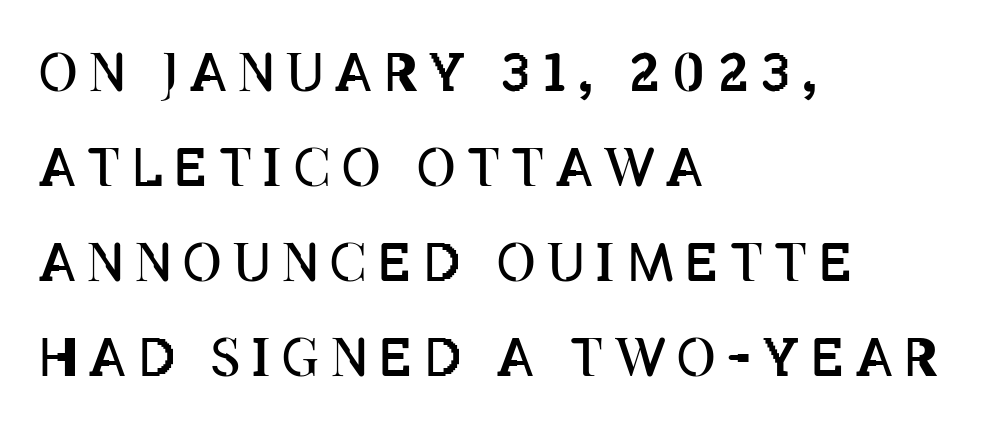
{"italic": "no", "bold": "no", "weight": "regular", "width": "condensed", "stroke_contrast": "low", "x_height": "large", "monospaced": "no", "underline": "no", "align": "left", "line_spacing_ratio": 1.79, "letter_spacing": "wide", "letter_spacing_em": 0.22, "glyph_px": 53}
